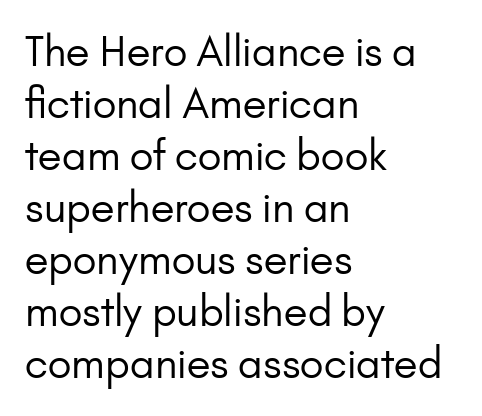
The line-height multiplier appears to be the usual default. Teacher's note: observe the even left margin — that is flush-left alignment. Does the lettering tilt? It doesn't — this is upright. The line texture is even and compact thanks to regular tracking.
